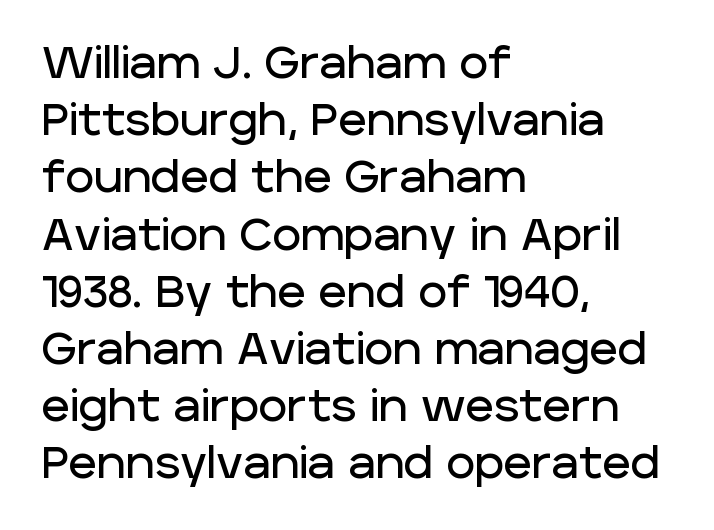
Q: Is the text italic (slanted)? A: No, it is upright.
Q: Is the typeface a serif or a sans-serif typeface? A: Sans-serif.
Q: Is the text underlined? A: No.
Q: How is the paragraph aligned? A: Left-aligned.
Q: Is the spacing between letters normal or unusually wide? A: Normal.
Q: Is the spacing between lines tight, normal or loose? A: Normal.
Q: Width (condensed, normal, or wide)? A: Normal.
Q: Stroke contrast? A: Low.
Q: x-height? A: Large.
Q: Monospaced? A: No.
